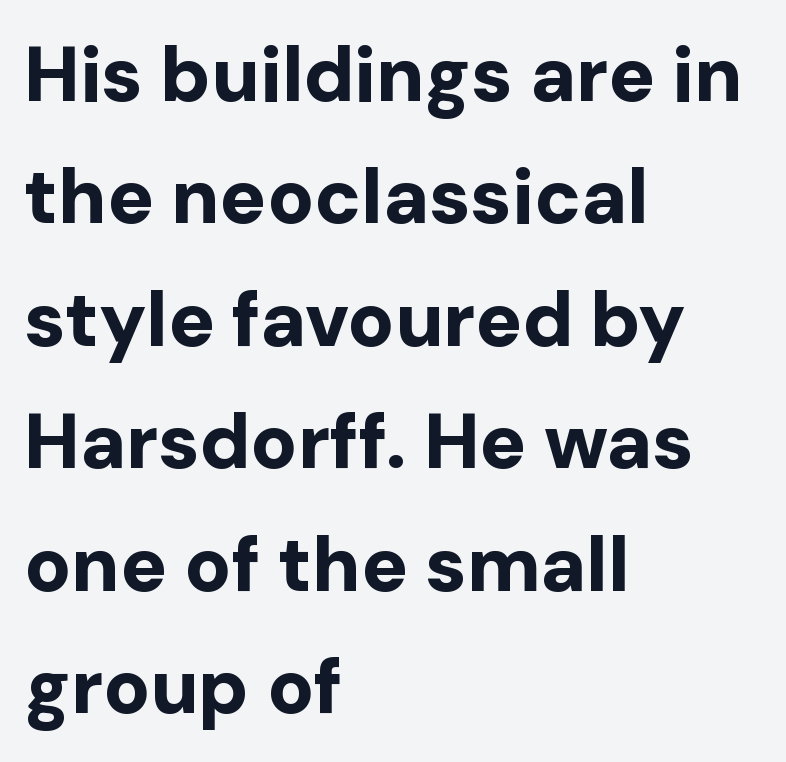
The image shows 77 px bold sans-serif type, upright; set left-aligned, normal line spacing (1.59x), normal letter spacing, not underlined; low stroke contrast and a medium x-height.
